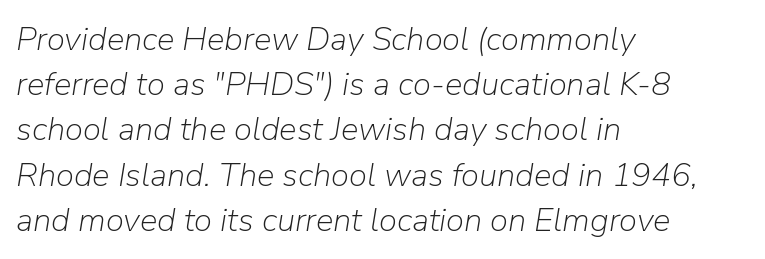
The face used here is proportionally spaced, like ordinary book or web type. These glyphs show unthickened strokes, regular width or finer. The rendering applies a slant to the glyphs. The typesetter chose a ragged-right arrangement here.
